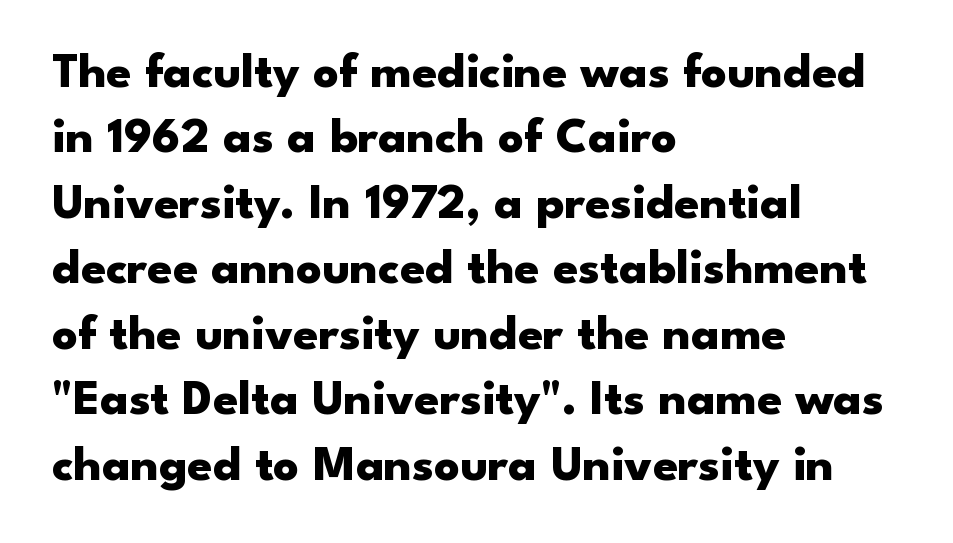
Look at the stroke-to-counter ratio: heavy, a bold. Line starts are locked; line ends wander. Italic: no, the glyphs are upright roman. Note the varied advance widths — an 'i' is clearly narrower than an 'm'. The font family rendered here belongs to the sans-serif group.
